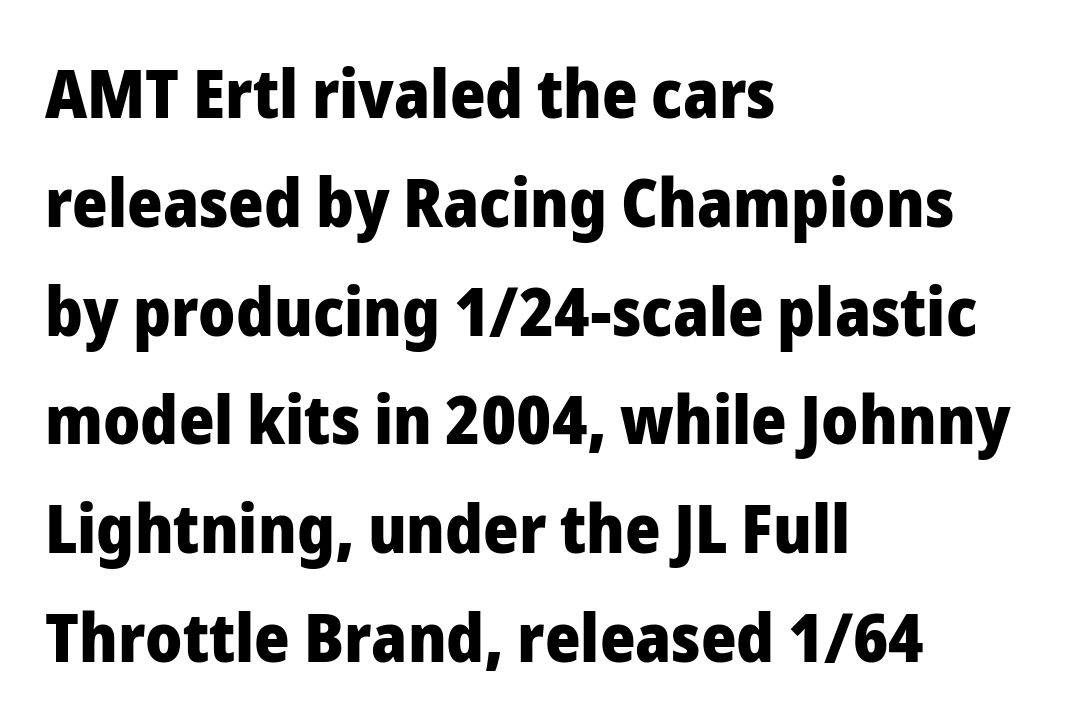
The image shows 68 px heavy sans-serif type, upright; set left-aligned, normal line spacing (1.6x), normal letter spacing, not underlined; low stroke contrast and a medium x-height.
